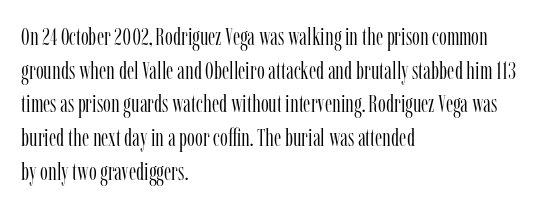
Q: Is the text bold? A: No.
Q: Is the text italic (slanted)? A: No, it is upright.
Q: Is the text underlined? A: No.
Q: How is the paragraph aligned? A: Left-aligned.
Q: Is the spacing between letters normal or unusually wide? A: Normal.
Q: Is the spacing between lines tight, normal or loose? A: Normal.
